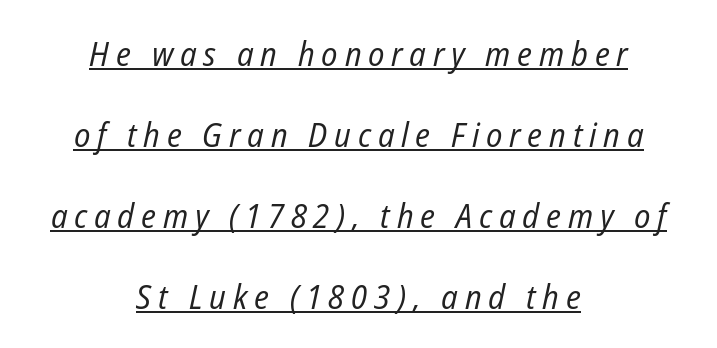
{"italic": "yes", "lean": "right", "slant_degrees": 12, "bold": "no", "weight": "regular", "width": "condensed", "stroke_contrast": "low", "x_height": "medium", "monospaced": "no", "underline": "yes", "align": "center", "line_spacing": "loose", "line_spacing_ratio": 2.38, "letter_spacing": "wide", "letter_spacing_em": 0.2, "glyph_px": 34}
